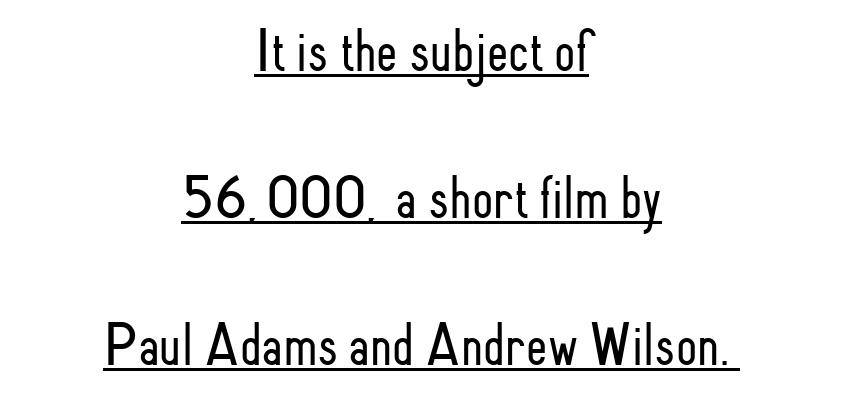
{"serif": "no", "italic": "no", "bold": "no", "weight": "light", "width": "condensed", "stroke_contrast": "low", "x_height": "small", "monospaced": "no", "underline": "yes", "align": "center", "line_spacing": "loose", "line_spacing_ratio": 2.41, "letter_spacing": "normal", "letter_spacing_em": 0.0, "glyph_px": 61}
